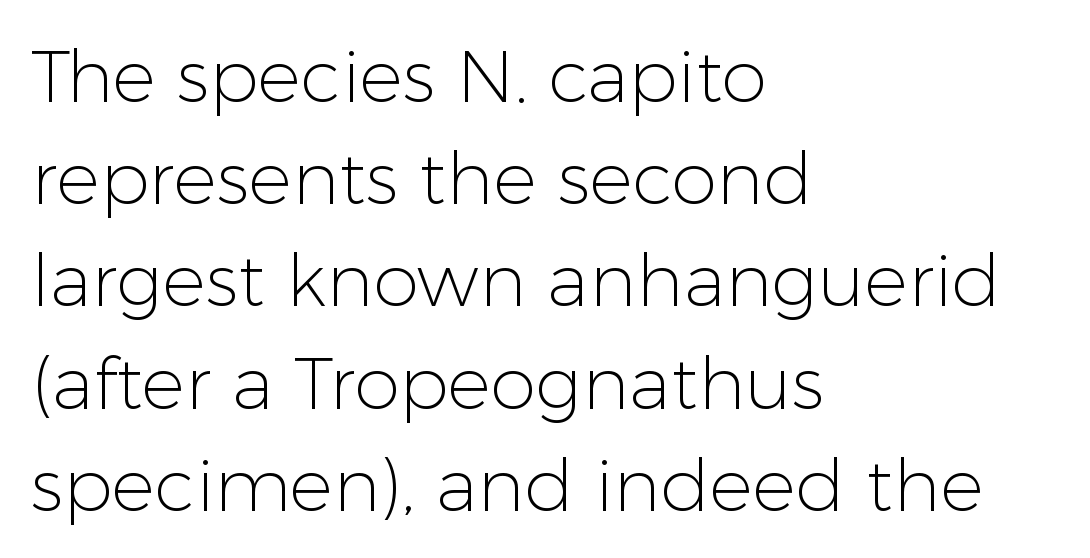
Horizontally, the lines are justified to the leading edge only. Character widths vary here, with narrow letters taking less room than wide ones. Unlike a traditional serif, this face leaves its strokes unadorned. Is the stroke heavy? The answer is a plain regular-or-lighter. How are the letters spaced? Ordinarily, with no added tracking.
